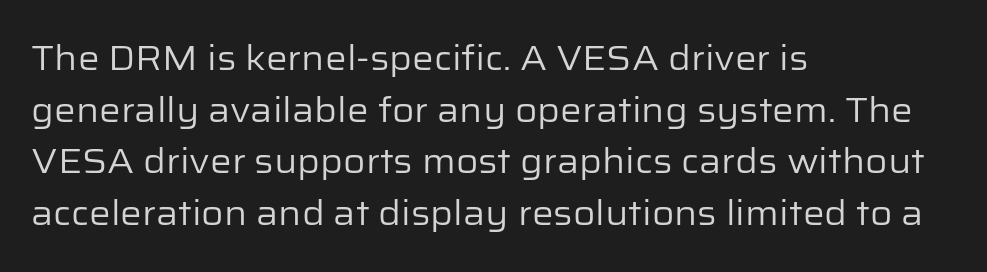
Q: Is the text bold? A: No.
Q: Is the text italic (slanted)? A: No, it is upright.
Q: Is the typeface a serif or a sans-serif typeface? A: Sans-serif.
Q: Is the text underlined? A: No.
Q: How is the paragraph aligned? A: Left-aligned.
Q: Is the spacing between letters normal or unusually wide? A: Normal.
Q: Is the spacing between lines tight, normal or loose? A: Normal.
Q: Width (condensed, normal, or wide)? A: Normal.
Q: Stroke contrast? A: Low.
Q: x-height? A: Medium.
Q: Monospaced? A: No.
